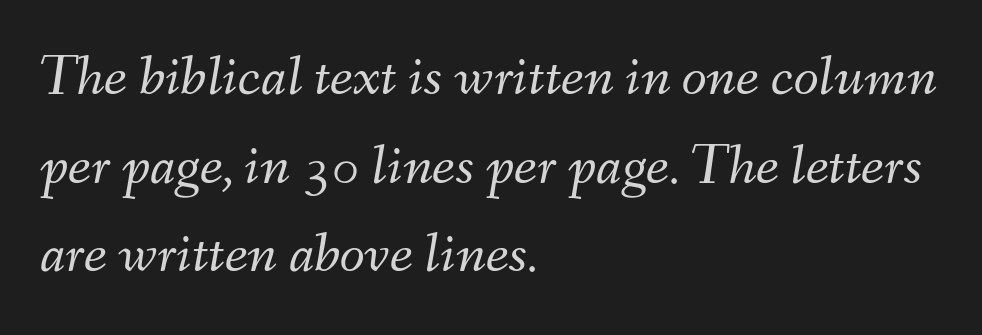
Q: Is the text bold? A: No.
Q: Is the text italic (slanted)? A: Yes, it leans right by about 9 degrees.
Q: Is the text underlined? A: No.
Q: How is the paragraph aligned? A: Left-aligned.
Q: Is the spacing between letters normal or unusually wide? A: Normal.
Q: Is the spacing between lines tight, normal or loose? A: Normal.
Q: Width (condensed, normal, or wide)? A: Normal.
Q: Stroke contrast? A: Medium.
Q: x-height? A: Small.
Q: Monospaced? A: No.
